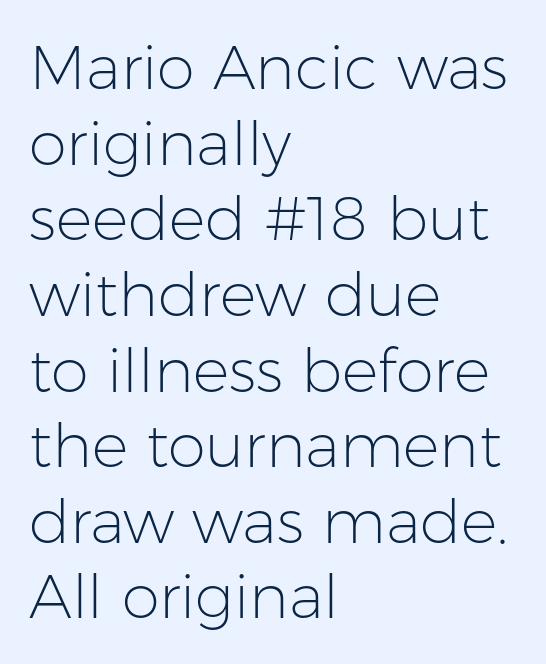
Q: Is the text bold? A: No.
Q: Is the text italic (slanted)? A: No, it is upright.
Q: Is the typeface a serif or a sans-serif typeface? A: Sans-serif.
Q: Is the text underlined? A: No.
Q: How is the paragraph aligned? A: Left-aligned.
Q: Is the spacing between letters normal or unusually wide? A: Normal.
Q: Width (condensed, normal, or wide)? A: Normal.
Q: Stroke contrast? A: Low.
Q: x-height? A: Medium.
Q: Monospaced? A: No.
